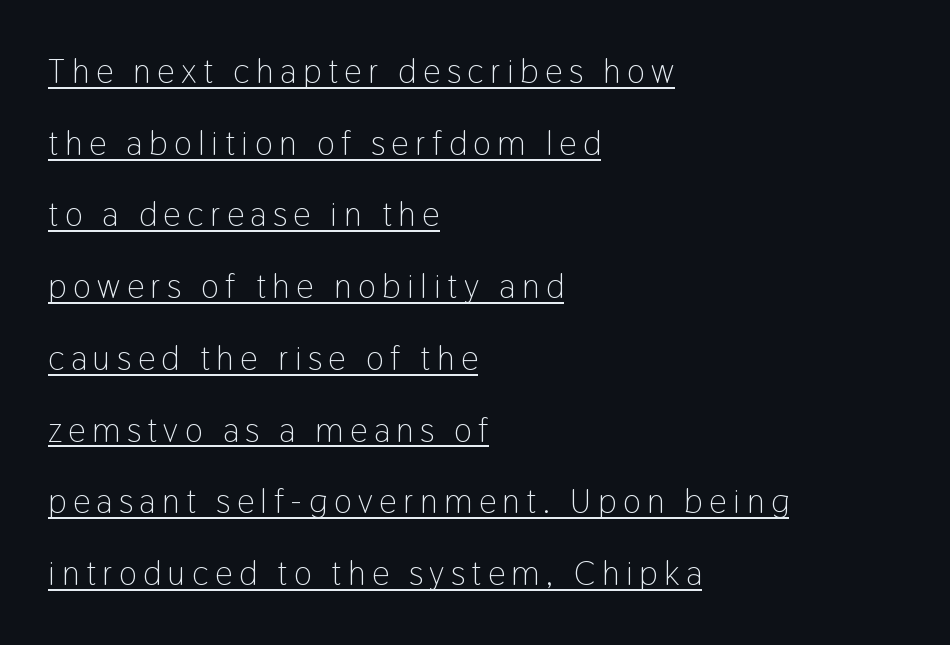
Q: Is the text bold? A: No.
Q: Is the text italic (slanted)? A: No, it is upright.
Q: Is the typeface a serif or a sans-serif typeface? A: Sans-serif.
Q: Is the text underlined? A: Yes.
Q: How is the paragraph aligned? A: Left-aligned.
Q: Is the spacing between letters normal or unusually wide? A: Unusually wide.
Q: Is the spacing between lines tight, normal or loose? A: Loose.
Q: Width (condensed, normal, or wide)? A: Condensed.
Q: Stroke contrast? A: Low.
Q: x-height? A: Medium.
Q: Monospaced? A: No.
